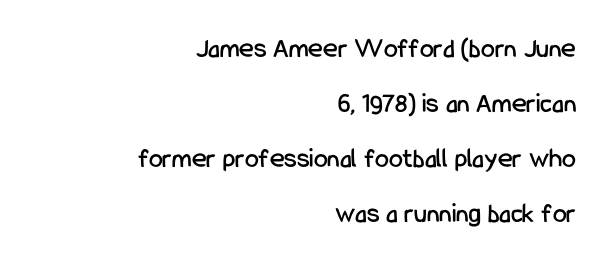
Looks like regular typesetting: each glyph gets only the width it needs. In terms of letterspacing, this is plain default setting. Posture: straight, roman, zero tilt. A typesetter would label this face a sans. Line ends are locked; line starts wander. Check the space under the baseline: it is left empty.
